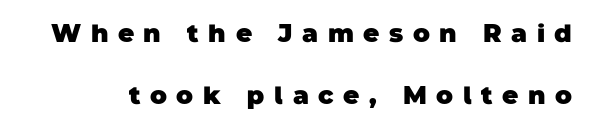
These lines have a slow, spaced-out rhythm from letter to letter. Underline: absent. Thick stems and heavy bowls — unmistakably bold. Each new line begins a long way beneath the previous one.
